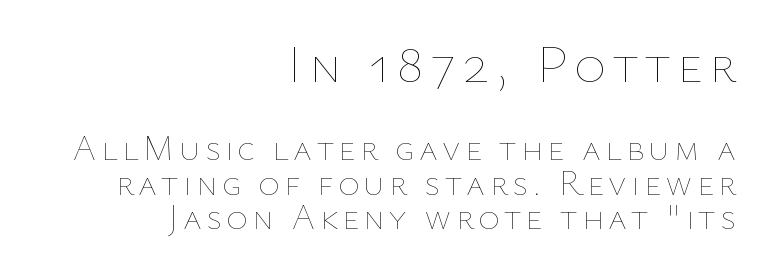
Q: Is the text bold? A: No.
Q: Is the text italic (slanted)? A: No, it is upright.
Q: Is the text underlined? A: No.
Q: How is the paragraph aligned? A: Right-aligned.
Q: Is the spacing between lines tight, normal or loose? A: Tight.
Q: Which block of text is set in a larger size, the first (top) or the second (bottom)? A: The first (top) one.
Q: Width (condensed, normal, or wide)? A: Normal.
Q: Stroke contrast? A: Low.
Q: x-height? A: Medium.
Q: Monospaced? A: No.
